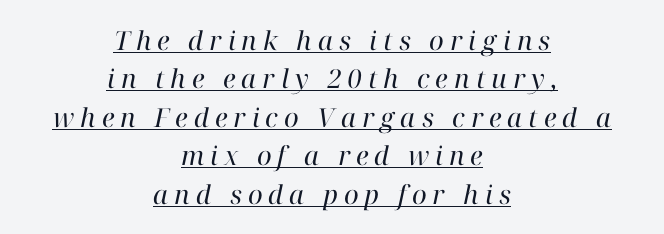
{"italic": "yes", "lean": "right", "slant_degrees": 12, "bold": "no", "underline": "yes", "align": "center", "line_spacing": "normal", "line_spacing_ratio": 1.48, "letter_spacing": "wide", "letter_spacing_em": 0.23, "glyph_px": 26}
